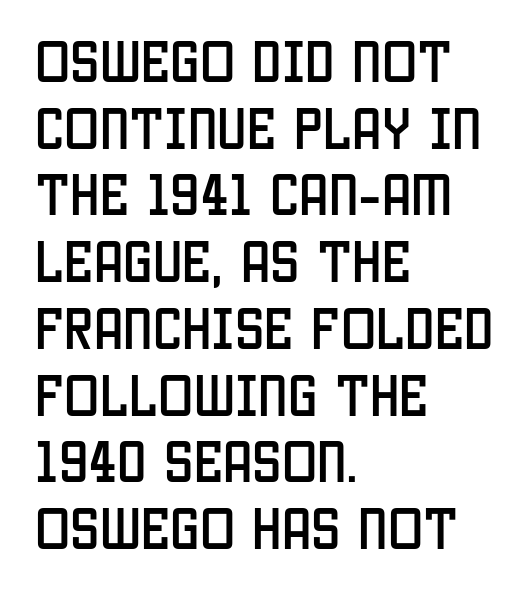
{"serif": "no", "italic": "no", "width": "condensed", "stroke_contrast": "low", "x_height": "large", "monospaced": "no", "underline": "no", "align": "left", "line_spacing": "normal", "line_spacing_ratio": 1.42, "letter_spacing": "normal", "letter_spacing_em": 0.0, "glyph_px": 47}
